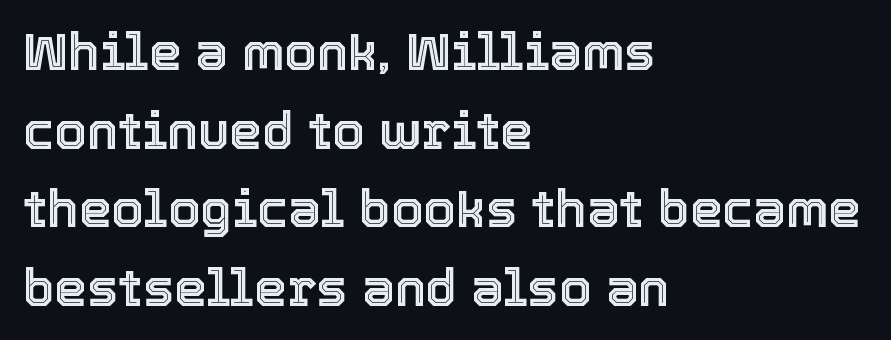
If you measured baseline to baseline, you'd find a middling distance. Is the letter spacing exaggerated? No — it looks like the ordinary default. Underlining? Definitely not there. Proportional: the letters do not fall into vertical columns. Visually the block forms a straight wall on the left and a jagged coastline on the right.
